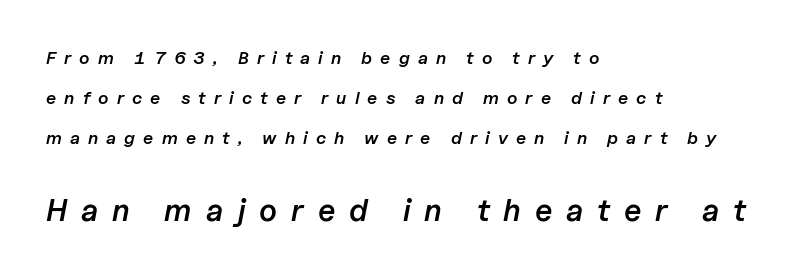
Q: Is the text bold? A: Semi-bold.
Q: Is the text italic (slanted)? A: Yes, it leans right by about 11 degrees.
Q: Is the text underlined? A: No.
Q: How is the paragraph aligned? A: Left-aligned.
Q: Is the spacing between letters normal or unusually wide? A: Unusually wide.
Q: Is the spacing between lines tight, normal or loose? A: Loose.
Q: Which block of text is set in a larger size, the first (top) or the second (bottom)? A: The second (bottom) one.
Q: Width (condensed, normal, or wide)? A: Normal.
Q: Stroke contrast? A: Low.
Q: x-height? A: Medium.
Q: Monospaced? A: No.
